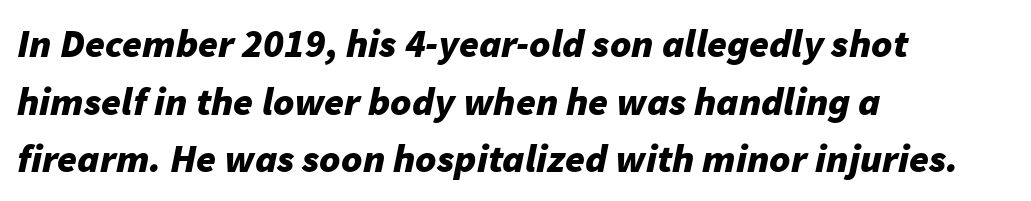
{"italic": "yes", "lean": "right", "slant_degrees": 11, "bold": "yes", "weight": "bold", "width": "normal", "stroke_contrast": "low", "x_height": "medium", "monospaced": "no", "underline": "no", "align": "left", "line_spacing": "normal", "line_spacing_ratio": 1.44, "letter_spacing": "normal", "letter_spacing_em": 0.0, "glyph_px": 40}
